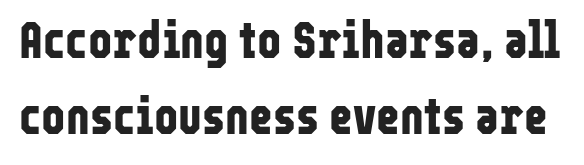
Q: Is the text bold? A: Yes.
Q: Is the text italic (slanted)? A: No, it is upright.
Q: Is the typeface a serif or a sans-serif typeface? A: Sans-serif.
Q: Is the text underlined? A: No.
Q: Is the spacing between letters normal or unusually wide? A: Normal.
Q: Is the spacing between lines tight, normal or loose? A: Normal.
Q: Width (condensed, normal, or wide)? A: Condensed.
Q: Stroke contrast? A: Low.
Q: x-height? A: Medium.
Q: Monospaced? A: No.
